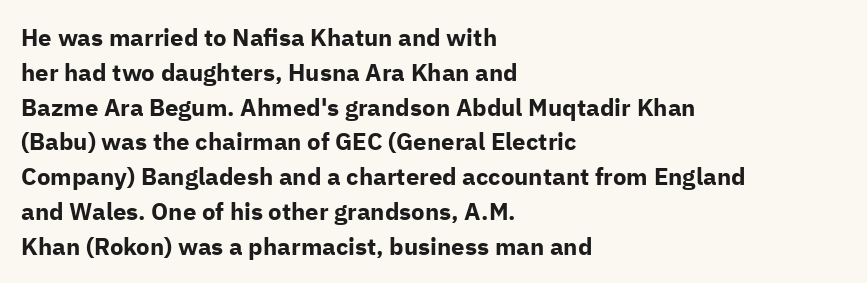
{"italic": "no", "bold": "yes", "underline": "no", "align": "left", "line_spacing": "normal", "line_spacing_ratio": 1.45, "letter_spacing": "normal", "letter_spacing_em": 0.0, "glyph_px": 24}
